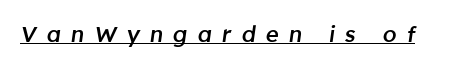
The text carries the slant typical of an italic or oblique font. Loose tracking; the words dissolve into strings of separated letters. Underlined type. Weight: semibold (demi).
